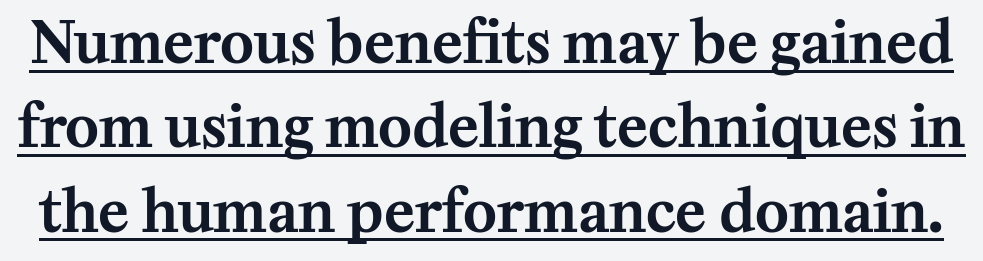
Q: Is the text italic (slanted)? A: No, it is upright.
Q: Is the typeface a serif or a sans-serif typeface? A: Serif.
Q: Is the text underlined? A: Yes.
Q: Is the spacing between letters normal or unusually wide? A: Normal.
Q: Is the spacing between lines tight, normal or loose? A: Normal.
Q: Width (condensed, normal, or wide)? A: Normal.
Q: Stroke contrast? A: Medium.
Q: x-height? A: Medium.
Q: Monospaced? A: No.
